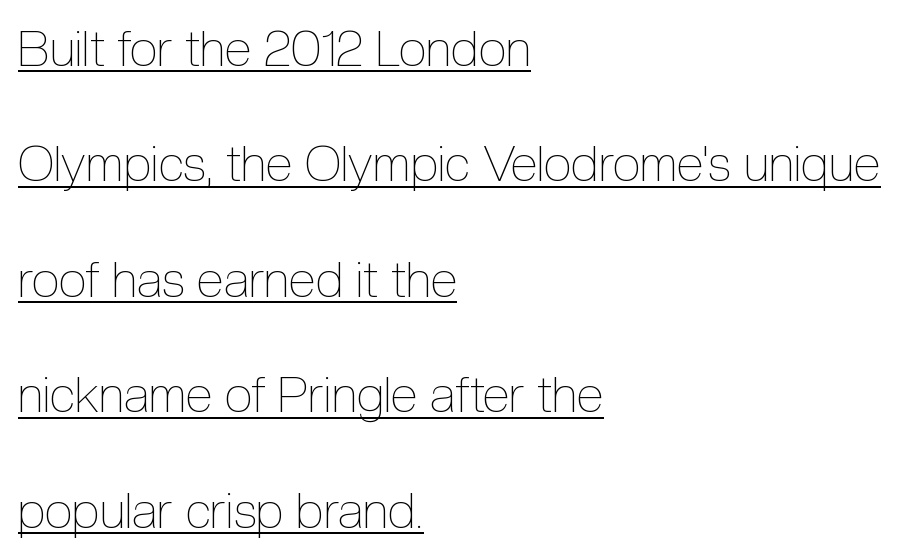
The image shows 50 px thin, condensed type, upright; set left-aligned, loose line spacing (2.31x), normal letter spacing, underlined; a medium x-height.
